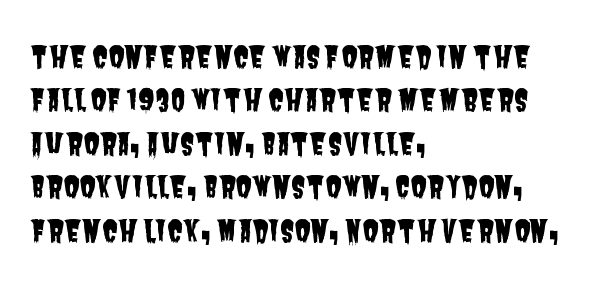
{"serif": "no", "width": "condensed", "stroke_contrast": "low", "x_height": "large", "monospaced": "no", "underline": "no", "align": "left", "line_spacing": "normal", "line_spacing_ratio": 1.5, "letter_spacing": "normal", "letter_spacing_em": 0.0, "glyph_px": 29}
